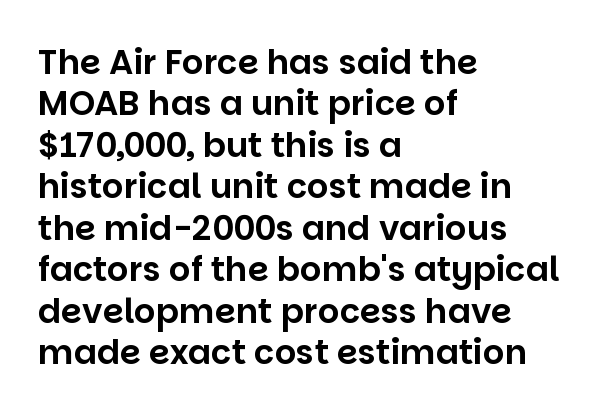
The image shows 34 px sans-serif type, upright; set left-aligned, line spacing 1.22x, normal letter spacing, not underlined; low stroke contrast and a large x-height.
